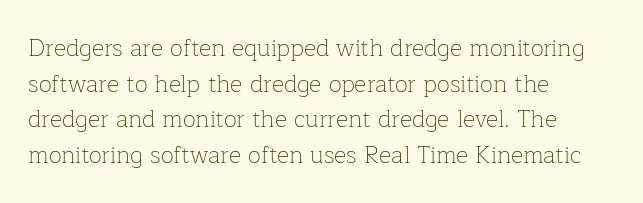
The image shows 24 px text type, upright; set left-aligned, normal line spacing (1.48x), normal letter spacing, not underlined.
